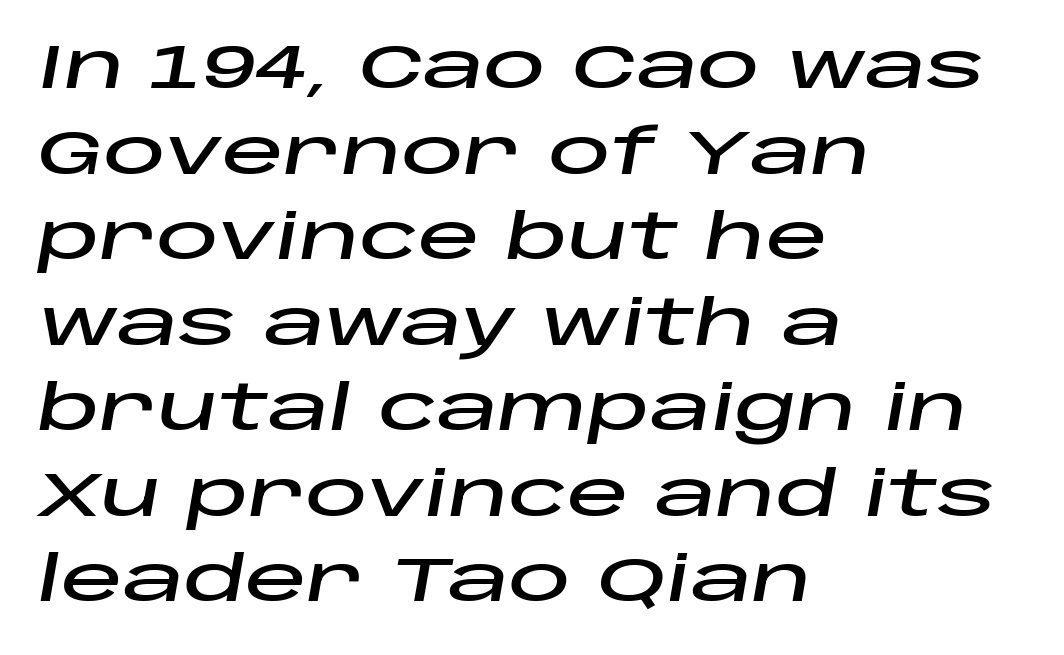
In terms of leading, this rendering sits right in the middle. Proportional: the letters do not fall into vertical columns. Italic: yes, the glyphs are oblique. The type is set solid horizontally, with unmodified tracking. Underlining? Definitely not there.
